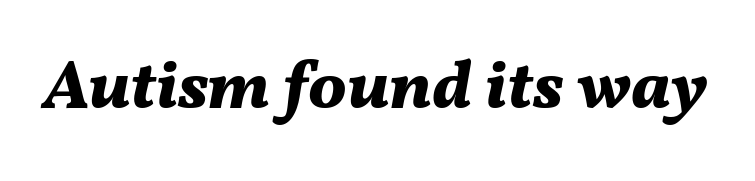
A typesetter would call this zero additional tracking. The characters look thick and weighty, a clear bold. The rendering uses natural spacing where letterforms have individual widths. Yep, that's italic — everything's leaning. The strip under each line holds only bare page.
